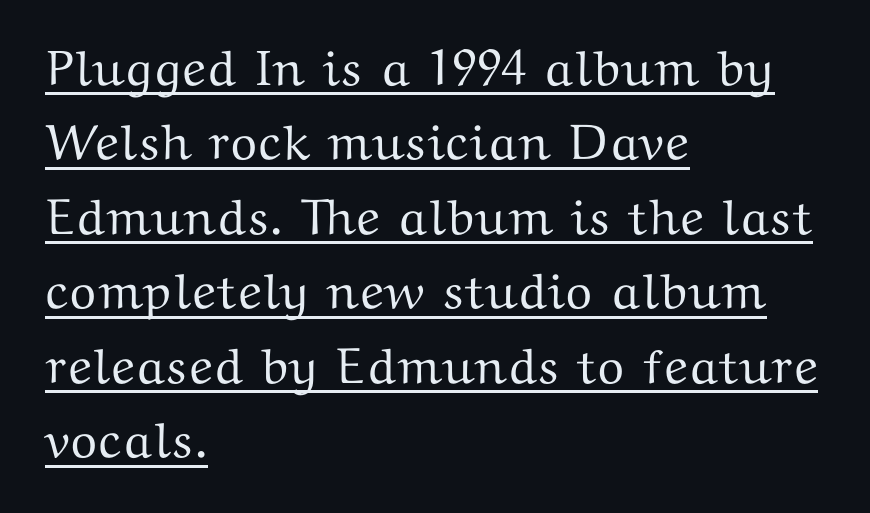
{"serif": "yes", "italic": "no", "width": "wide", "stroke_contrast": "medium", "x_height": "medium", "monospaced": "no", "underline": "yes", "align": "left", "line_spacing": "normal", "line_spacing_ratio": 1.49, "letter_spacing": "normal", "letter_spacing_em": 0.0, "glyph_px": 50}
